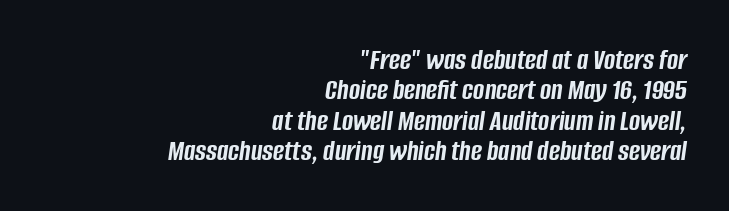
The image shows 30 px semibold, condensed type, italic (leaning right); set right-aligned, tight line spacing (1.01x), normal letter spacing, not underlined; low stroke contrast and a large x-height.
